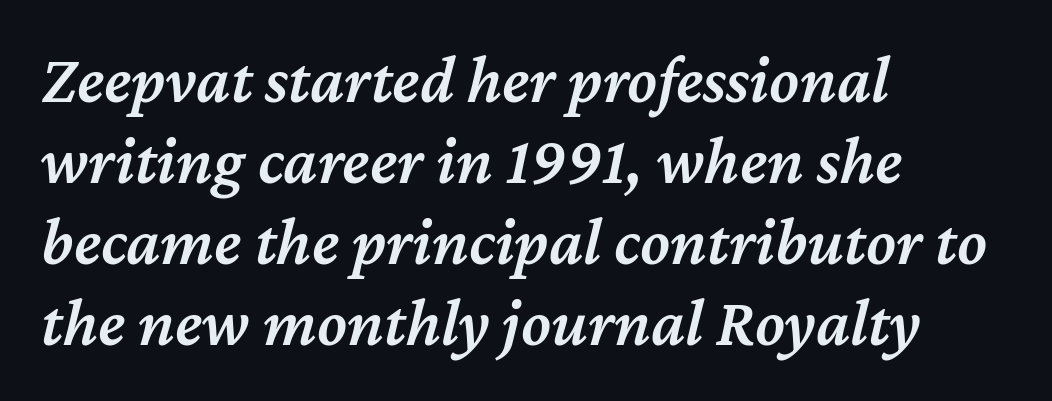
The face used here is proportionally spaced, like ordinary book or web type. Words float on clear page, feet unadorned. Slanted lettering throughout. Caption: standard tracking, unaltered. Typeset ragged right — the left edge is the straight one. Typesetter's note: demi weight, one step under bold.
